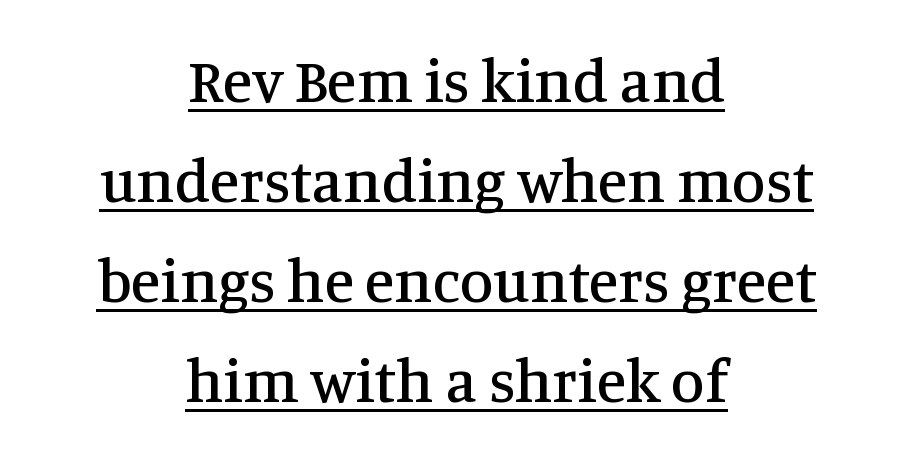
{"serif": "yes", "italic": "no", "width": "normal", "stroke_contrast": "medium", "x_height": "large", "monospaced": "no", "underline": "yes", "align": "center", "line_spacing": "normal", "line_spacing_ratio": 1.64, "letter_spacing": "normal", "letter_spacing_em": 0.0, "glyph_px": 61}
